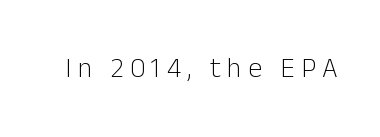
Q: Is the text bold? A: No.
Q: Is the text italic (slanted)? A: No, it is upright.
Q: Is the typeface a serif or a sans-serif typeface? A: Sans-serif.
Q: Is the text underlined? A: No.
Q: Is the spacing between letters normal or unusually wide? A: Unusually wide.
Q: Width (condensed, normal, or wide)? A: Normal.
Q: Stroke contrast? A: Low.
Q: x-height? A: Medium.
Q: Monospaced? A: No.
